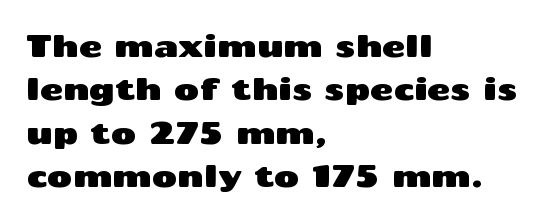
{"serif": "no", "italic": "no", "width": "wide", "stroke_contrast": "medium", "x_height": "medium", "monospaced": "no", "underline": "no", "align": "left", "line_spacing": "normal", "line_spacing_ratio": 1.4, "letter_spacing": "normal", "letter_spacing_em": 0.0, "glyph_px": 31}
